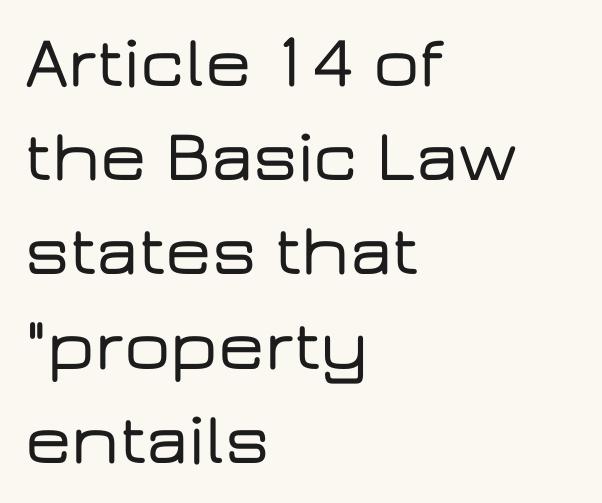
Do the characters align in a grid? No, the font is proportional. The lettering stays uniformly vertical, giving the passage a roman look. The paragraph shown leans on its left margin. Words appear dense and cohesive because spacing is normal. How would I describe the line gaps? Plain and ordinary. Rule under the text: the space is simply empty.
